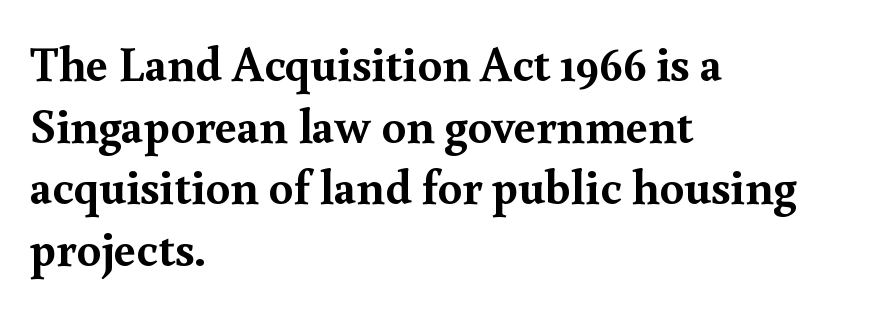
You'd pick this weight for a headline — it's a proper bold. Evenly set lines give the paragraph a standard silhouette. The font family rendered here belongs to the serif group. Does extra space separate the letters? No, they use regular spacing. The compositor pushed each line to the left boundary. Honestly, there is no underline to notice here at all.
